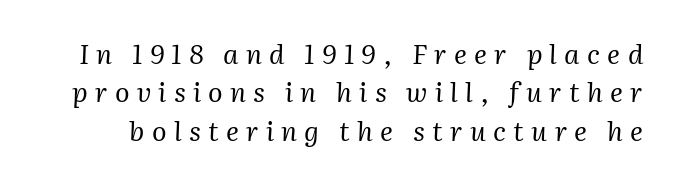
The image shows 27 px text type, italic (leaning right); set normal line spacing (1.42x), unusually wide letter spacing (+0.27 em), not underlined.
